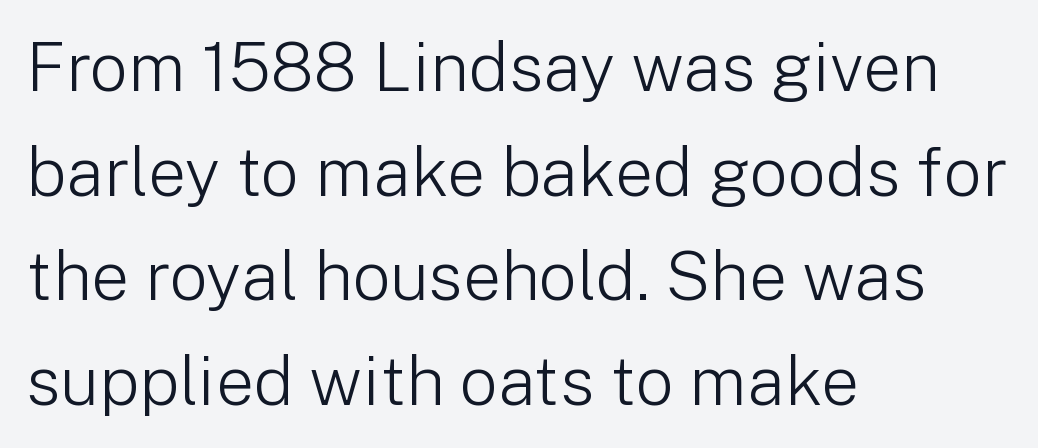
{"serif": "no", "italic": "no", "bold": "no", "weight": "light", "width": "normal", "stroke_contrast": "low", "x_height": "medium", "monospaced": "no", "underline": "no", "align": "left", "line_spacing": "normal", "line_spacing_ratio": 1.54, "letter_spacing": "normal", "letter_spacing_em": 0.0, "glyph_px": 68}
